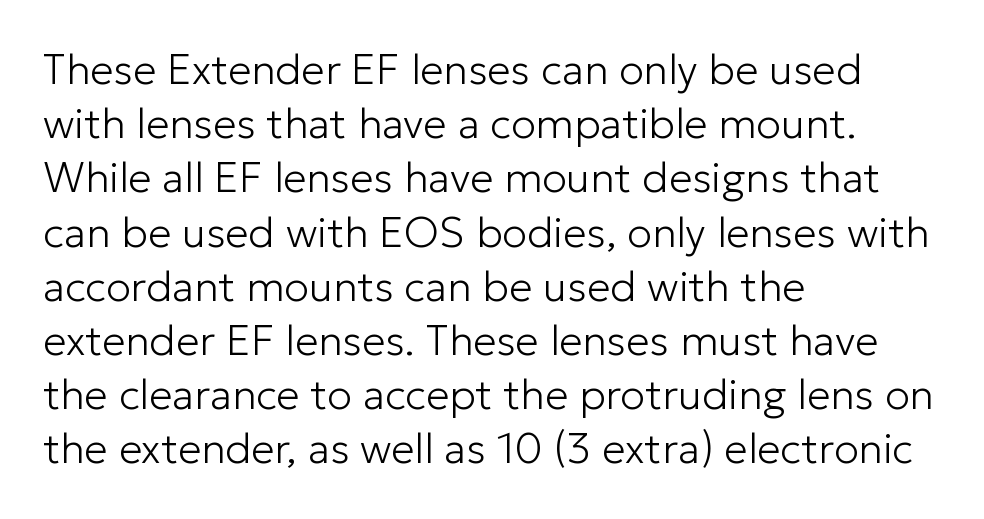
The rag falls on the right side of this text block. Quick note: interline space is typical. Honestly, the letter spacing is just normal — you wouldn't notice it. Each letter's strokes conclude bluntly, with no projecting serifs. Weight: not bold — regular or lighter.
